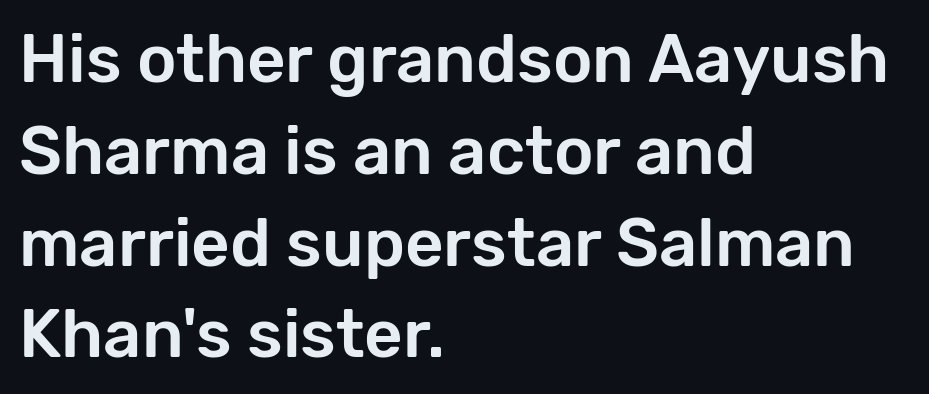
The area under the type is left untouched. The font's upright variant was chosen for this text. The lines in this sample share a left origin and differ only in where they stop. The type is set solid horizontally, with unmodified tracking.
